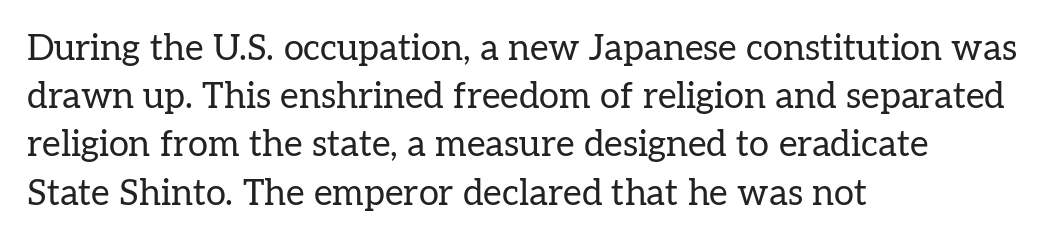
Q: Is the text bold? A: No.
Q: Is the text italic (slanted)? A: No, it is upright.
Q: Is the typeface a serif or a sans-serif typeface? A: Serif.
Q: Is the text underlined? A: No.
Q: How is the paragraph aligned? A: Left-aligned.
Q: Is the spacing between letters normal or unusually wide? A: Normal.
Q: Is the spacing between lines tight, normal or loose? A: Normal.
Q: Width (condensed, normal, or wide)? A: Normal.
Q: Stroke contrast? A: Low.
Q: x-height? A: Medium.
Q: Monospaced? A: No.
